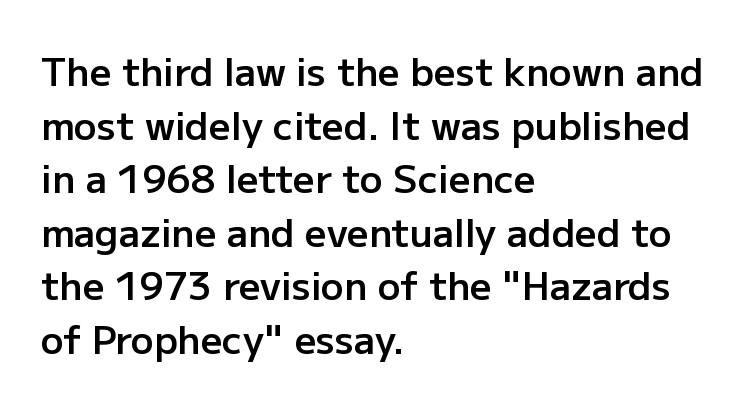
{"serif": "no", "italic": "no", "bold": "semi", "weight": "semibold", "width": "normal", "stroke_contrast": "low", "x_height": "medium", "monospaced": "no", "underline": "no", "align": "left", "line_spacing": "normal", "line_spacing_ratio": 1.41, "letter_spacing": "normal", "letter_spacing_em": 0.0, "glyph_px": 38}
